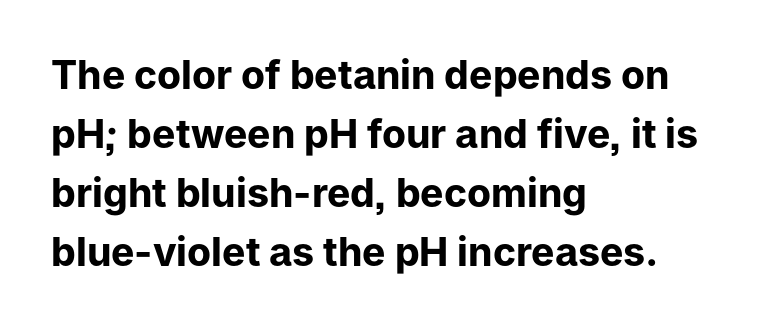
Vertical strokes here are truly vertical. Words float on clear page, feet unadorned. A typesetter would call this proportional, since set widths differ per character. Successive baselines arrive at the customary interval.
